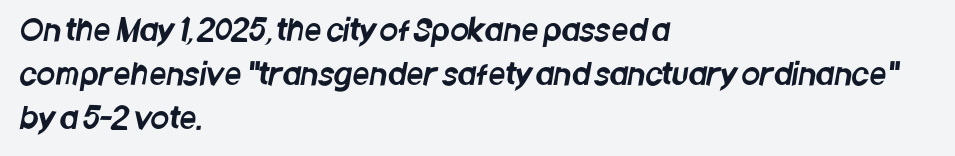
Q: Is the typeface a serif or a sans-serif typeface? A: Sans-serif.
Q: Is the text underlined? A: No.
Q: How is the paragraph aligned? A: Left-aligned.
Q: Is the spacing between letters normal or unusually wide? A: Normal.
Q: Is the spacing between lines tight, normal or loose? A: Normal.
Q: Width (condensed, normal, or wide)? A: Condensed.
Q: Stroke contrast? A: Low.
Q: x-height? A: Large.
Q: Monospaced? A: No.
